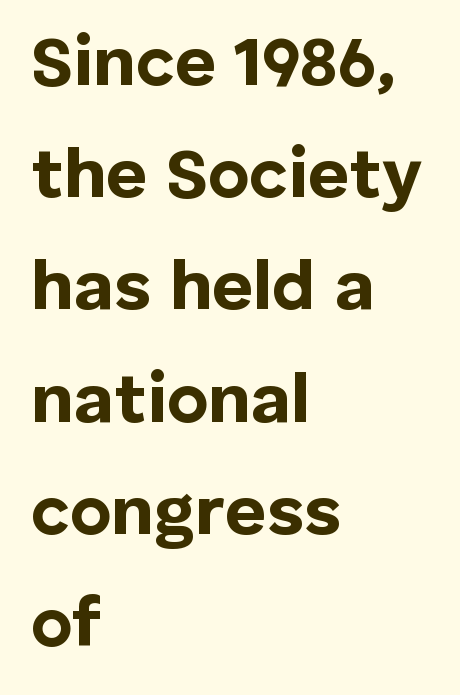
These words are printed bold, with thick strokes throughout. Casual observation: everything's shoved over to the left. This block has exactly the height ordinary leading produces. Tracking here is standard; glyphs follow each other at the usual distance. These lines are rendered in a variable-pitch font. Anything drawn beneath the words? Only blank space.
